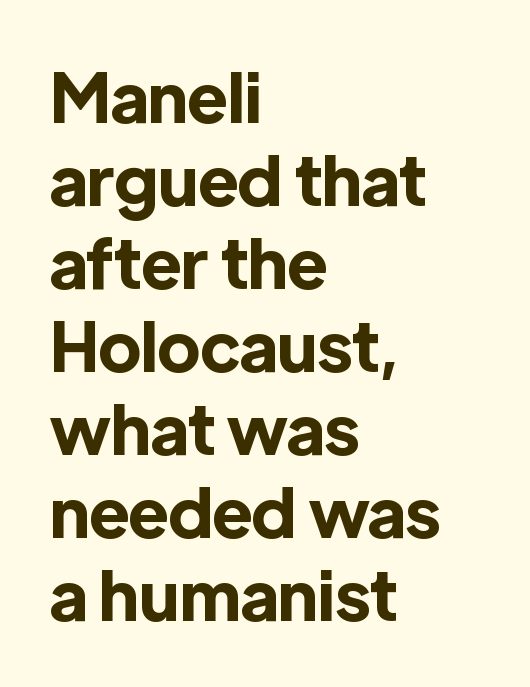
The letterforms sit shoulder to shoulder at normal distance. Look at the bottom of the vertical strokes: they stop flat, with no serifs. The letters are bold, with thick, heavy strokes. The specimen reads as upright at a glance.
